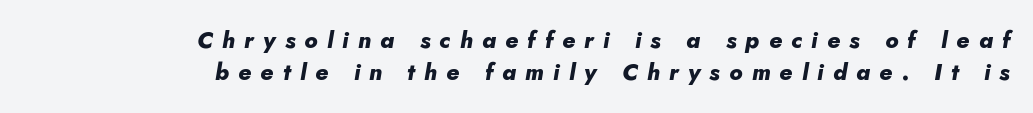
The characters look thick and weighty, a clear bold. Teacher's note: observe the even right margin — that is flush-right alignment. This sample uses expanded letter spacing, leaving extra air between glyphs. Summary of vertical rhythm: regular, with standard interline spacing.
